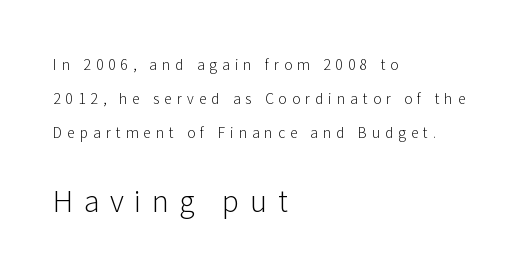
This sample has the flowing, uneven cadence of proportional lettering. The following chunk of copy outweighs the initial chunk in type size. A classic flush-left, rag-right setting is used for this passage. Descender tails drop into unmarked territory. Stems and bowls with no extra thickness — not bold. How are the letters spaced? Widely, with obvious added tracking.
